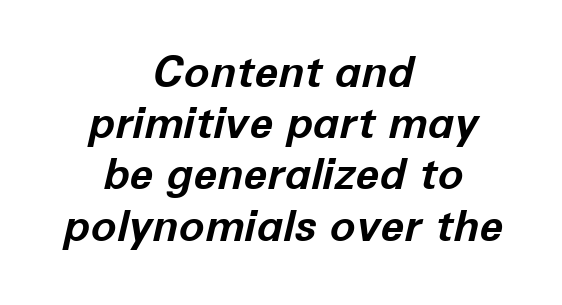
Note the varied advance widths — an 'i' is clearly narrower than an 'm'. The letters are bold, with thick, heavy strokes. Every row of glyphs is offset so its center matches the block's center. You can tell it's italic because the verticals aren't actually vertical.
